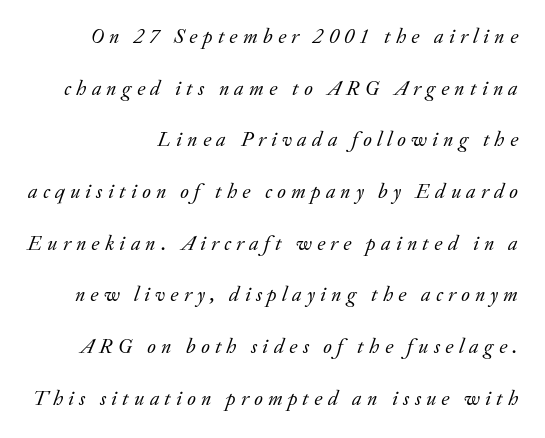
This is oblique type, the kind used for emphasis or titles. Characters follow at a spacing far wider than the type designer built in. Beneath every word, the page is bare. The space between consecutive lines is lavish. Leftover space on each line is placed entirely before the opening word. The weight would be labelled regular, book, light, or lighter still.
